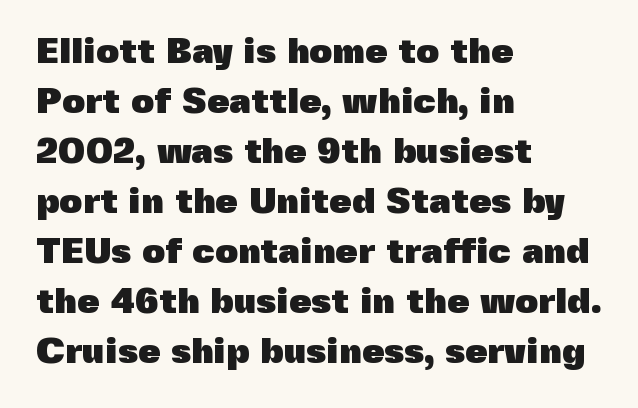
The image shows 36 px heavy sans-serif type, upright; set left-aligned, normal line spacing (1.39x), normal letter spacing, not underlined; a medium x-height.
